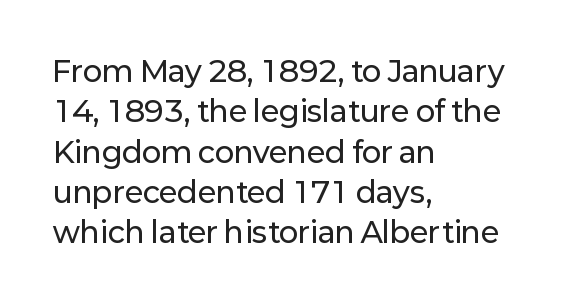
Q: Is the text italic (slanted)? A: No, it is upright.
Q: Is the typeface a serif or a sans-serif typeface? A: Sans-serif.
Q: Is the text underlined? A: No.
Q: How is the paragraph aligned? A: Left-aligned.
Q: Is the spacing between letters normal or unusually wide? A: Normal.
Q: Is the spacing between lines tight, normal or loose? A: Normal.
Q: Width (condensed, normal, or wide)? A: Normal.
Q: Stroke contrast? A: Low.
Q: x-height? A: Medium.
Q: Monospaced? A: No.
